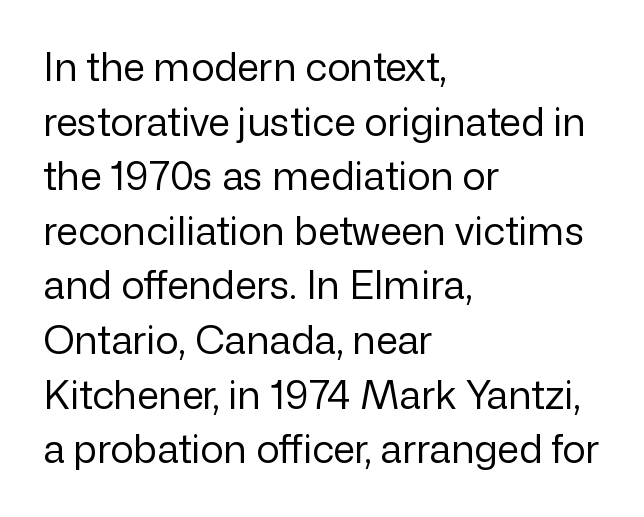
Q: Is the text bold? A: No.
Q: Is the text italic (slanted)? A: No, it is upright.
Q: Is the typeface a serif or a sans-serif typeface? A: Sans-serif.
Q: Is the text underlined? A: No.
Q: How is the paragraph aligned? A: Left-aligned.
Q: Is the spacing between letters normal or unusually wide? A: Normal.
Q: Is the spacing between lines tight, normal or loose? A: Normal.
Q: Width (condensed, normal, or wide)? A: Normal.
Q: Stroke contrast? A: Low.
Q: x-height? A: Medium.
Q: Monospaced? A: No.
